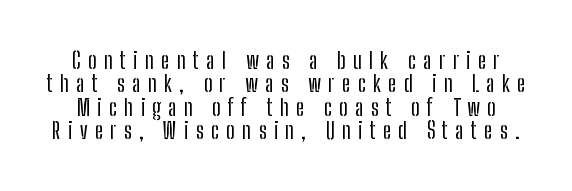
Closely set lines give the paragraph a compact silhouette. The letterforms stand isolated, each surrounded by extra space. The lettering stays uniformly vertical, giving the passage a roman look. Plain, unruled lines of type.
